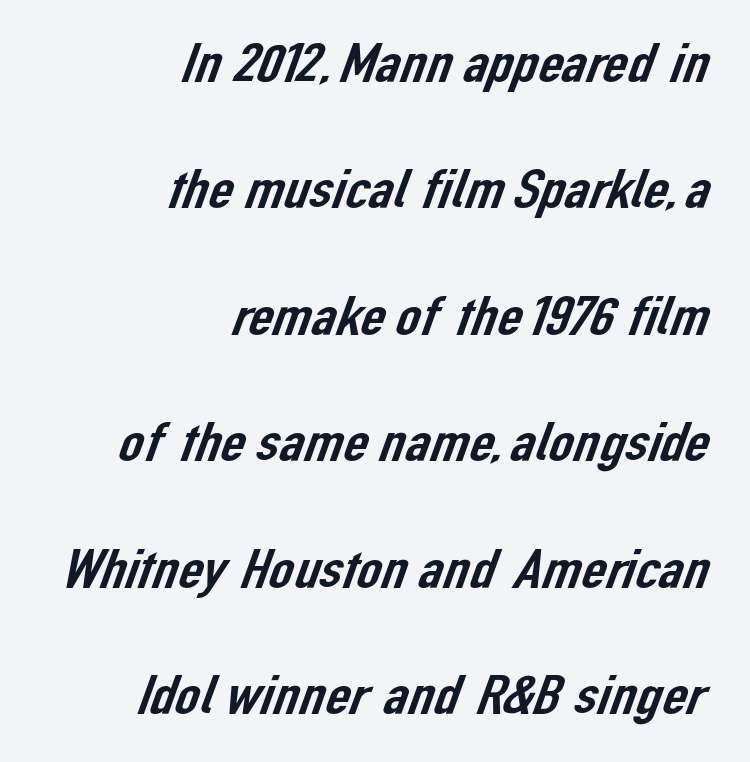
Q: Is the typeface a serif or a sans-serif typeface? A: Sans-serif.
Q: Is the text underlined? A: No.
Q: How is the paragraph aligned? A: Right-aligned.
Q: Is the spacing between letters normal or unusually wide? A: Normal.
Q: Is the spacing between lines tight, normal or loose? A: Loose.
Q: Width (condensed, normal, or wide)? A: Normal.
Q: Stroke contrast? A: Low.
Q: x-height? A: Medium.
Q: Monospaced? A: No.
